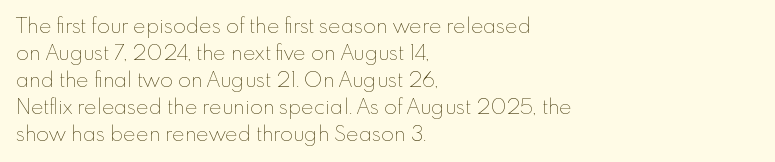
These lines keep a tight, regular rhythm from letter to letter. The rows are spaced the way most documents space them. Nothing heavy about these letters — not bold at all. A roman cut, with each character standing at attention. Check under the words: just untouched page. All the whitespace from short lines collects on the right.
